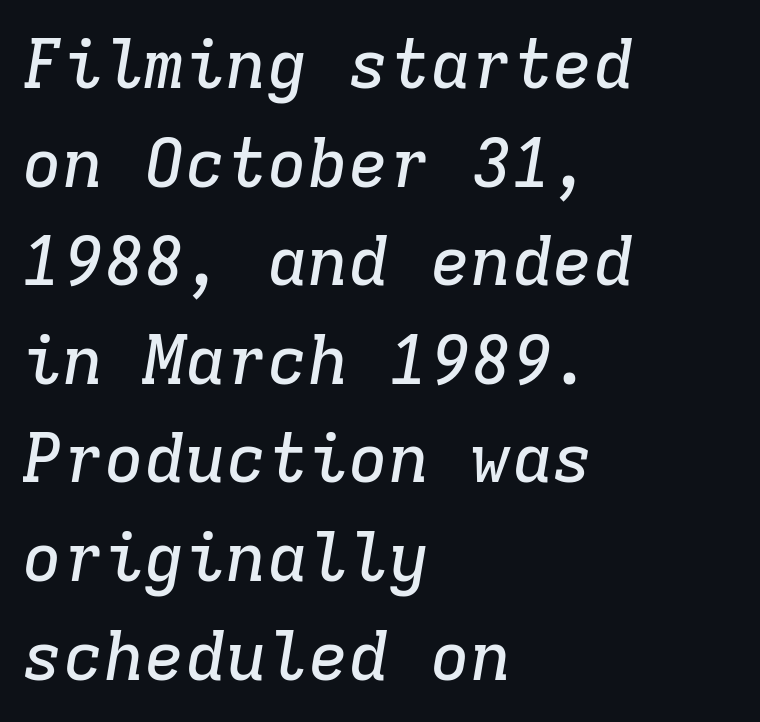
The image shows 68 px serif type, italic (leaning right), monospaced; set left-aligned, normal line spacing (1.45x), normal letter spacing, not underlined; low stroke contrast and a medium x-height.
